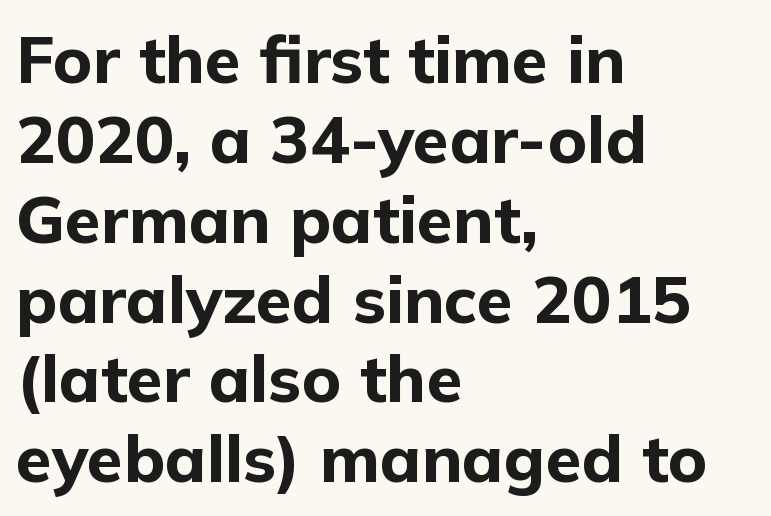
{"serif": "no", "italic": "no", "bold": "yes", "weight": "bold", "width": "normal", "stroke_contrast": "low", "x_height": "medium", "monospaced": "no", "underline": "no", "align": "left", "line_spacing_ratio": 1.21, "letter_spacing": "normal", "letter_spacing_em": 0.0, "glyph_px": 66}
